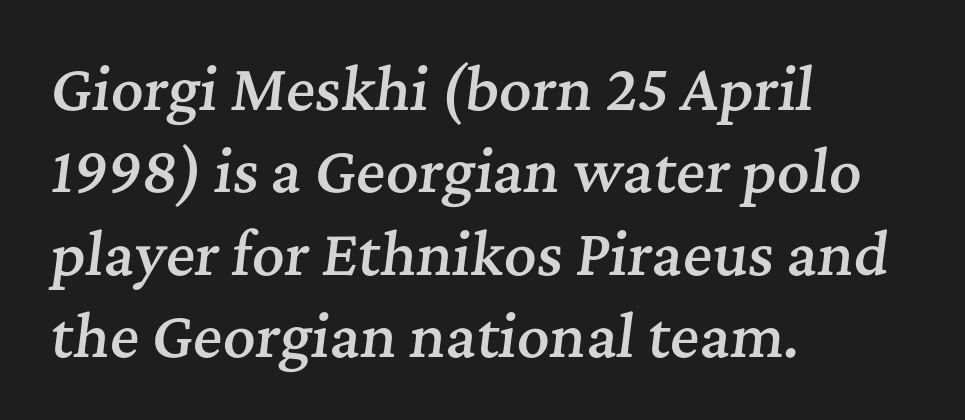
The image shows 56 px semibold serif type, italic (leaning right); set left-aligned, normal line spacing (1.47x), normal letter spacing, not underlined; medium stroke contrast and a medium x-height.
